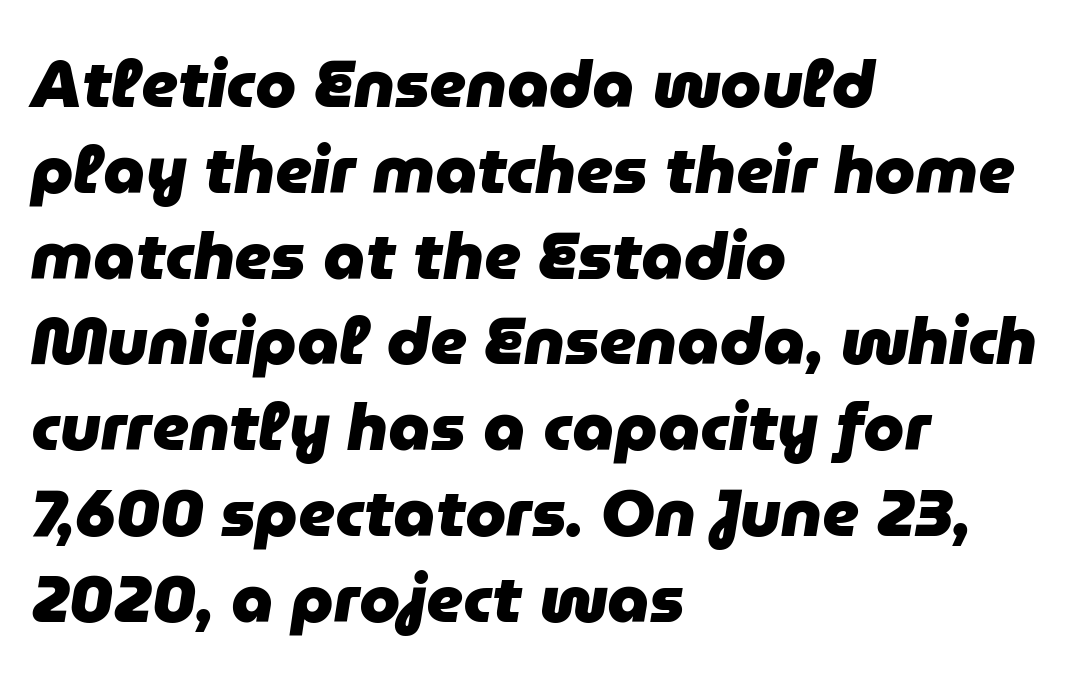
Look at the stroke-to-counter ratio: heavy, a bold. Interline gaps are of average width in this sample. The letters advance in unequal steps, a hallmark of proportional type. Short and long lines alike share a common starting point at left.
